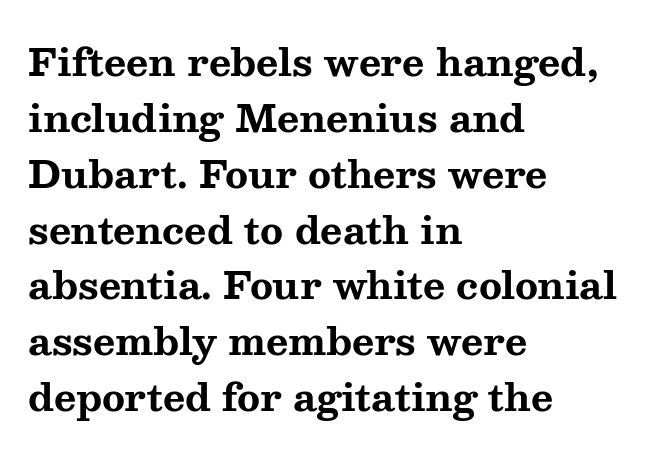
Q: Is the text bold? A: Yes.
Q: Is the text italic (slanted)? A: No, it is upright.
Q: Is the typeface a serif or a sans-serif typeface? A: Serif.
Q: Is the text underlined? A: No.
Q: How is the paragraph aligned? A: Left-aligned.
Q: Is the spacing between letters normal or unusually wide? A: Normal.
Q: Is the spacing between lines tight, normal or loose? A: Normal.
Q: Width (condensed, normal, or wide)? A: Wide.
Q: Stroke contrast? A: Medium.
Q: x-height? A: Medium.
Q: Monospaced? A: No.
